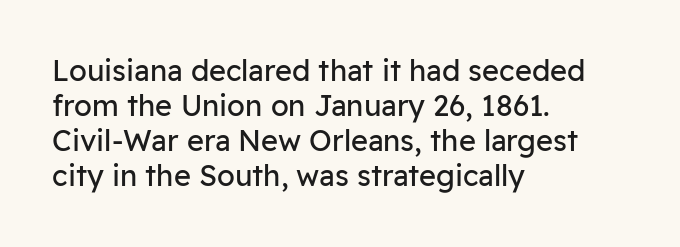
A bare baseline throughout the passage. The face used here is a sans, in the tradition of grotesques and geometrics. The letters advance in unequal steps, a hallmark of proportional type. Unlike italic type, these characters show no tilt at all. These lines stack with their left ends in a neat column.
